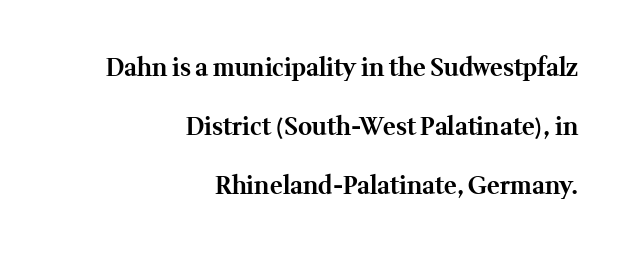
{"italic": "no", "bold": "yes", "underline": "no", "align": "right", "line_spacing": "loose", "line_spacing_ratio": 2.46, "letter_spacing": "normal", "letter_spacing_em": 0.0, "glyph_px": 24}
